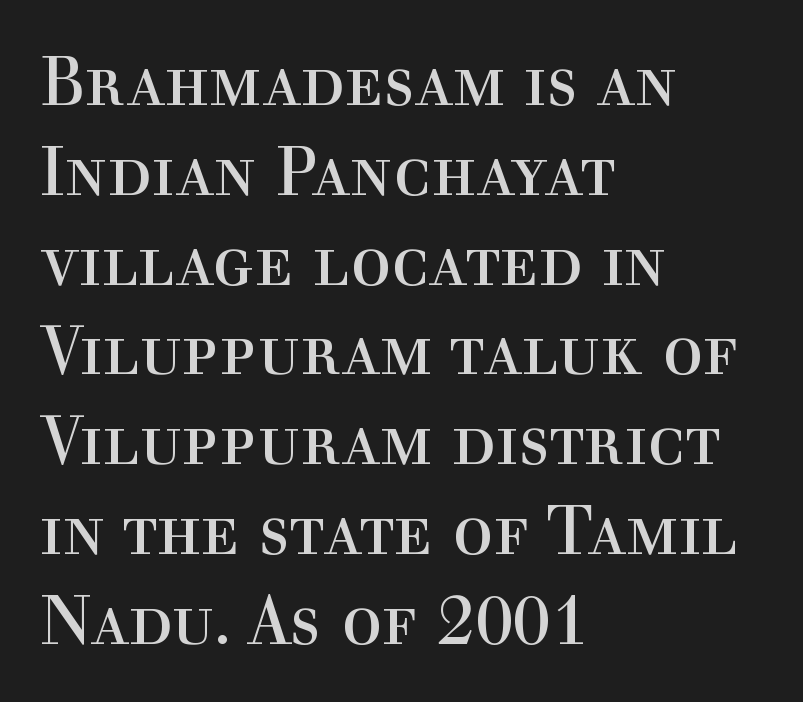
Q: Is the text bold? A: No.
Q: Is the text italic (slanted)? A: No, it is upright.
Q: Is the typeface a serif or a sans-serif typeface? A: Serif.
Q: Is the text underlined? A: No.
Q: How is the paragraph aligned? A: Left-aligned.
Q: Is the spacing between letters normal or unusually wide? A: Normal.
Q: Is the spacing between lines tight, normal or loose? A: Normal.
Q: Width (condensed, normal, or wide)? A: Normal.
Q: x-height? A: Medium.
Q: Monospaced? A: No.
